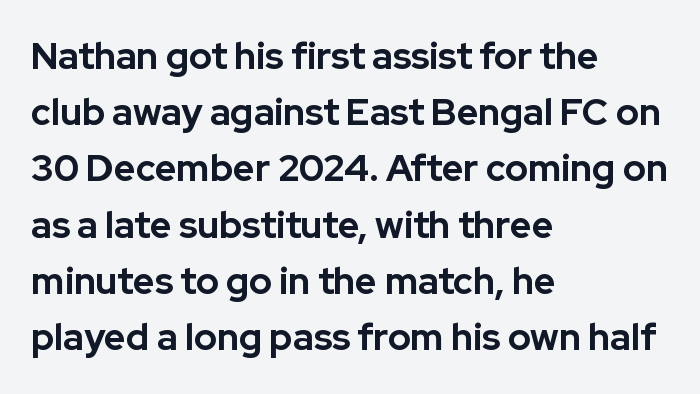
Q: Is the text bold? A: Yes.
Q: Is the text italic (slanted)? A: No, it is upright.
Q: Is the typeface a serif or a sans-serif typeface? A: Sans-serif.
Q: Is the text underlined? A: No.
Q: How is the paragraph aligned? A: Left-aligned.
Q: Is the spacing between letters normal or unusually wide? A: Normal.
Q: Is the spacing between lines tight, normal or loose? A: Normal.
Q: Width (condensed, normal, or wide)? A: Normal.
Q: Stroke contrast? A: Low.
Q: x-height? A: Medium.
Q: Monospaced? A: No.
